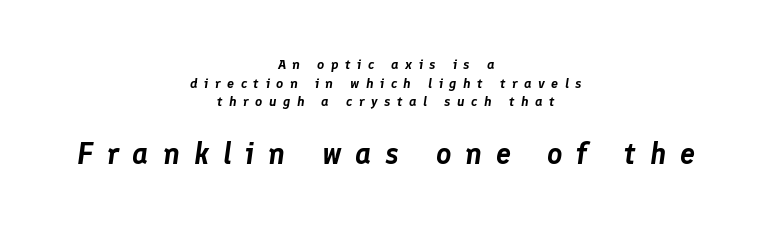
The image shows 30 px text type, italic (leaning right); set centered, normal line spacing (1.33x), unusually wide letter spacing (+0.46 em), not underlined; the second (bottom) block is 2.14x larger; low stroke contrast and a medium x-height.
